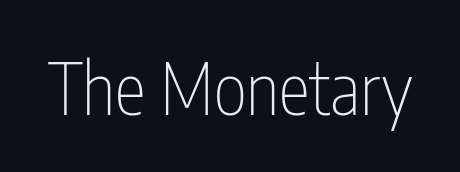
Q: Is the text bold? A: No.
Q: Is the text italic (slanted)? A: No, it is upright.
Q: Is the typeface a serif or a sans-serif typeface? A: Sans-serif.
Q: Is the text underlined? A: No.
Q: Is the spacing between letters normal or unusually wide? A: Normal.
Q: Width (condensed, normal, or wide)? A: Condensed.
Q: Stroke contrast? A: Low.
Q: x-height? A: Medium.
Q: Monospaced? A: No.
